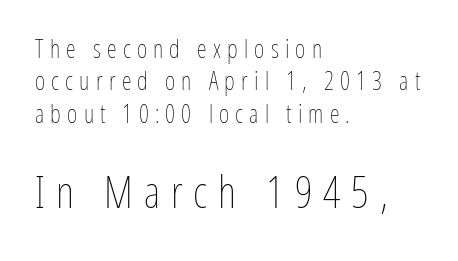
There is plenty of visible air inserted between adjacent glyphs. Every character sits straight up, as roman type does. Each new line begins a customary step beneath the previous one. Teacher's note: observe the even left margin — that is flush-left alignment. The passage shown is not underscored anywhere.
